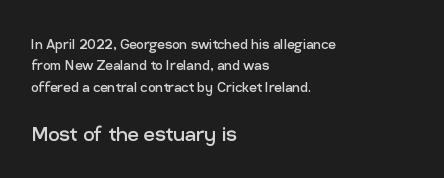
The image shows 25 px text type, upright; set left-aligned, normal line spacing (1.26x), normal letter spacing, not underlined; the second (bottom) block is 1.47x larger.
